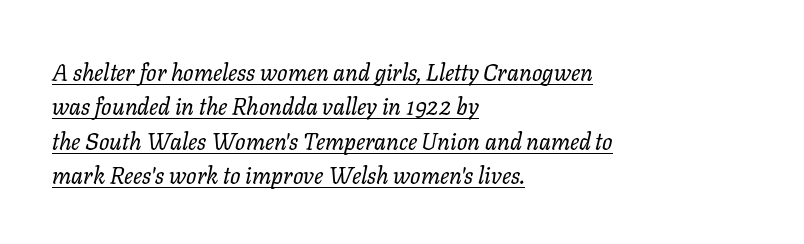
{"italic": "yes", "lean": "right", "slant_degrees": 11, "bold": "no", "underline": "yes", "align": "left", "line_spacing": "normal", "line_spacing_ratio": 1.5, "letter_spacing": "normal", "letter_spacing_em": 0.0, "glyph_px": 23}
